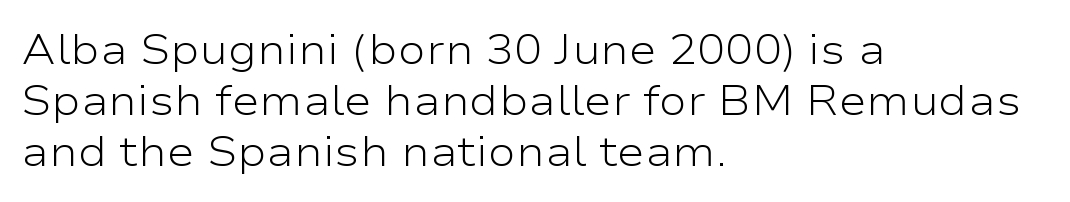
The paragraph has a hard left edge and a soft right edge. Weight: not bold — regular or lighter. Words appear dense and cohesive because spacing is normal. Is this a sans? Yes — the strokes have no serifs. A clean baseline with only descenders dipping below it. Every character sits straight up, as roman type does.
